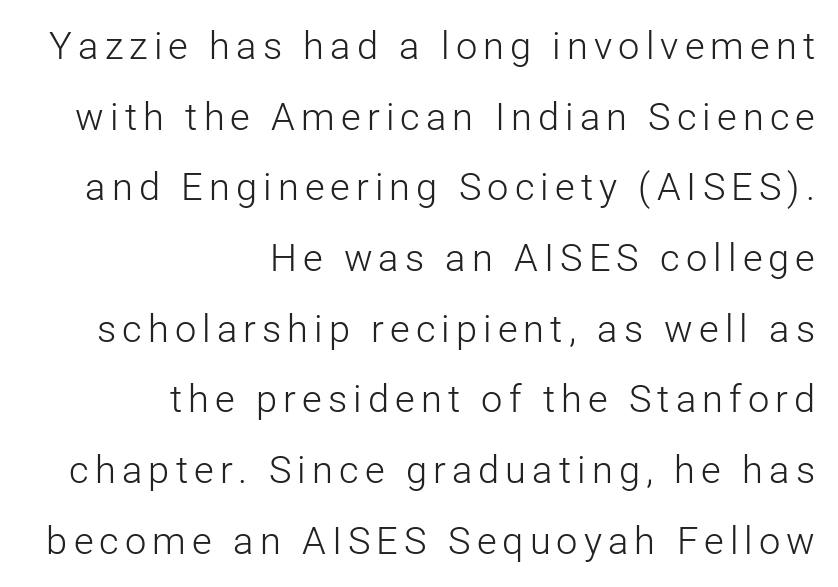
Casual observation: everything's shoved over to the right. Words float on clear page, feet unadorned. Nope, not italic — everything's standing straight. Is this a sans? Yes — the strokes have no serifs.
